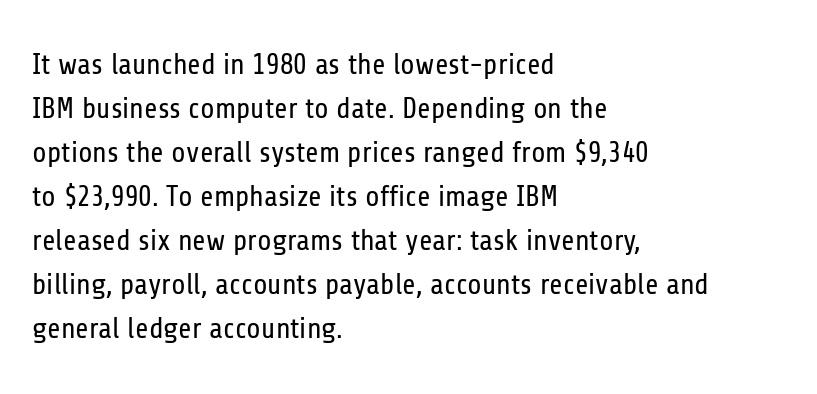
Stroke terminals: plain, sans-serif. There is no visible air inserted between adjacent glyphs. This sample has the flowing, uneven cadence of proportional lettering. The axis of the letterforms is exactly vertical. The words here are not underlined. Is the type heavy? It reads as light-to-regular instead.
